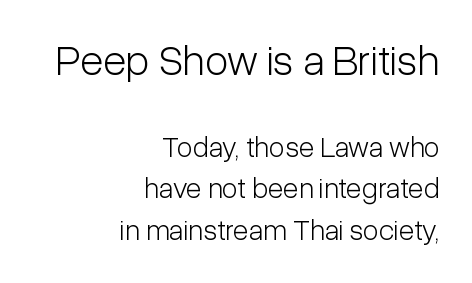
The image shows 43 px light, condensed sans-serif type, upright; set right-aligned, normal line spacing (1.43x), normal letter spacing, not underlined; the first (top) block is 1.48x larger; low stroke contrast and a medium x-height.
